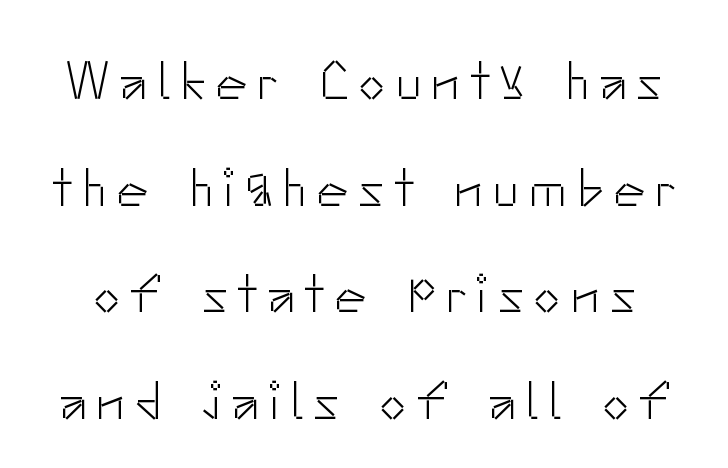
This sample uses an upright cut, with every glyph sitting square on the baseline. The glyphs in this specimen are sans serif. Spacing verdict: proportional, widths tailored to each character. Underline: absent.
